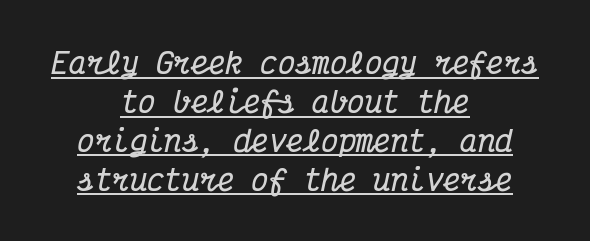
{"serif": "yes", "italic": "yes", "lean": "right", "slant_degrees": 12, "bold": "yes", "weight": "bold", "width": "condensed", "stroke_contrast": "medium", "x_height": "medium", "monospaced": "yes", "underline": "yes", "align": "center", "line_spacing": "normal", "line_spacing_ratio": 1.34, "letter_spacing": "normal", "letter_spacing_em": 0.0, "glyph_px": 29}
